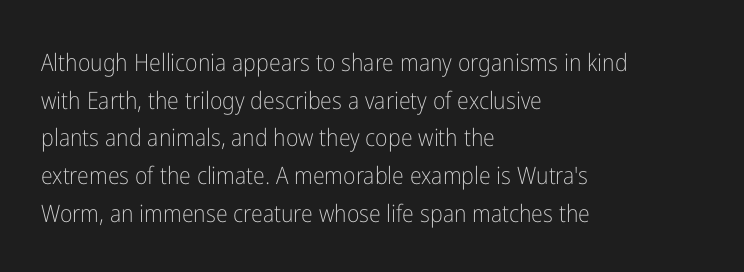
{"italic": "no", "bold": "no", "underline": "no", "align": "left", "line_spacing": "normal", "line_spacing_ratio": 1.57, "letter_spacing": "normal", "letter_spacing_em": 0.0, "glyph_px": 24}
